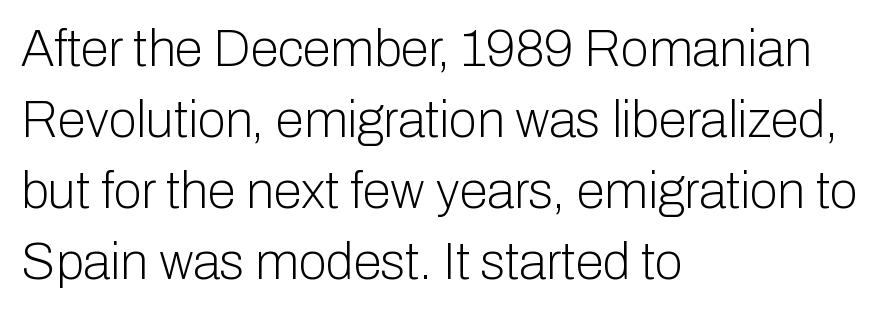
{"serif": "no", "italic": "no", "bold": "no", "weight": "light", "width": "normal", "stroke_contrast": "low", "x_height": "medium", "monospaced": "no", "underline": "no", "align": "left", "line_spacing": "normal", "line_spacing_ratio": 1.39, "letter_spacing": "normal", "letter_spacing_em": 0.0, "glyph_px": 51}
